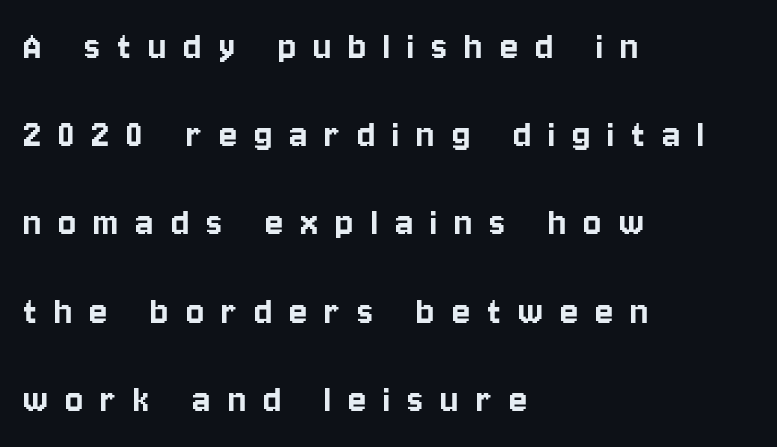
{"serif": "no", "italic": "no", "width": "condensed", "stroke_contrast": "low", "x_height": "large", "monospaced": "no", "underline": "no", "align": "left", "line_spacing": "loose", "line_spacing_ratio": 2.1, "letter_spacing": "wide", "letter_spacing_em": 0.41, "glyph_px": 42}
